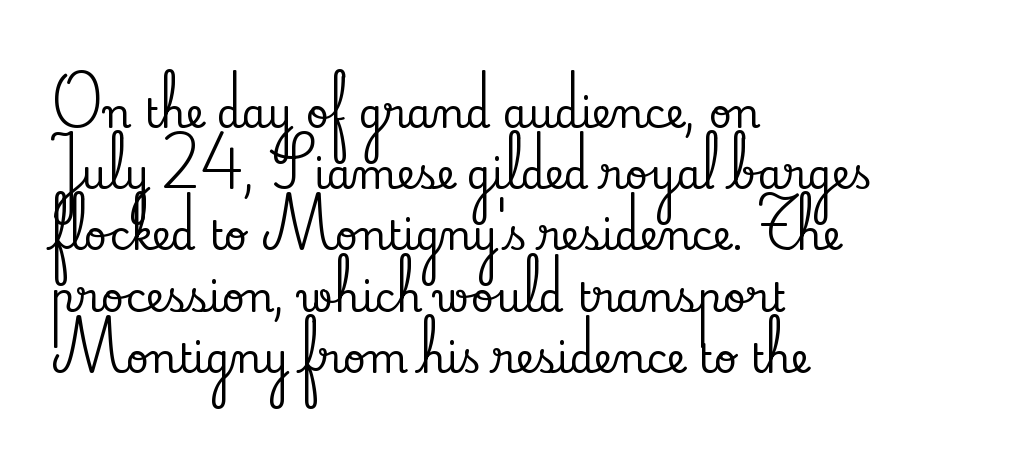
Q: Is the text italic (slanted)? A: No, it is upright.
Q: Is the typeface a serif or a sans-serif typeface? A: Serif.
Q: Is the text underlined? A: No.
Q: How is the paragraph aligned? A: Left-aligned.
Q: Is the spacing between letters normal or unusually wide? A: Normal.
Q: Is the spacing between lines tight, normal or loose? A: Normal.
Q: Width (condensed, normal, or wide)? A: Normal.
Q: Stroke contrast? A: Low.
Q: x-height? A: Small.
Q: Monospaced? A: No.
